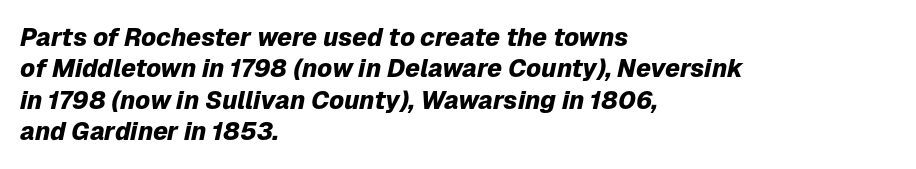
This rendering leaves character spacing at its baseline value. A full-strength bold gives these letters their thick strokes. Left-aligned paragraph, ragged on the right. Designer's note — italics engaged. Anything drawn beneath the words? Only blank space. The rows are spaced the way most documents space them.
